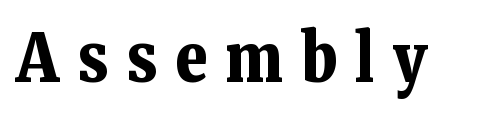
Is this a fixed-width face? No — the glyphs have proportional, varying widths. I'd describe the lettering as bold — thick and assertive. Glyph-to-glyph distance is far greater than everyday printed text. Rendered with straight, roman letterforms. Check where the strokes stop: tiny serifs finish them off. Clear beneath every line of the passage.
